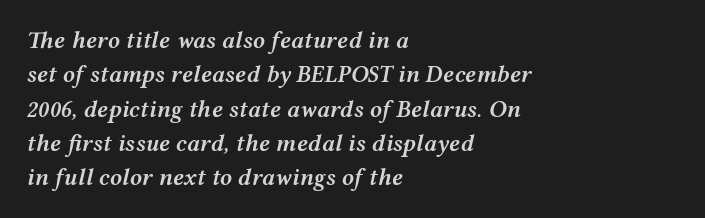
Q: Is the text bold? A: Semi-bold.
Q: Is the text italic (slanted)? A: Yes, it leans right by about 12 degrees.
Q: Is the text underlined? A: No.
Q: How is the paragraph aligned? A: Left-aligned.
Q: Is the spacing between letters normal or unusually wide? A: Normal.
Q: Is the spacing between lines tight, normal or loose? A: Normal.
